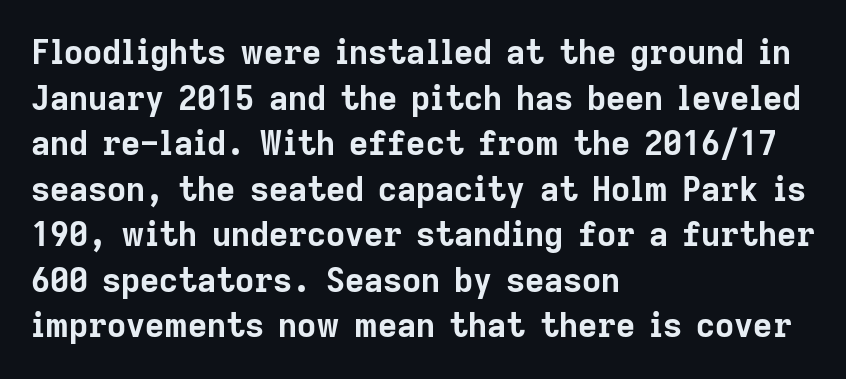
The words here are not underlined. A typesetter would call this leading conventional body-copy spacing. The letters stand straight up with perfectly vertical stems. Grotesque or geometric, the face here clearly has no serifs. Summary of weight: heavy, a full bold. Between one letter and the next there's only the usual sliver of space.
